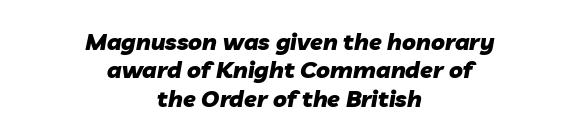
The image shows 23 px bold type, italic (leaning right); set centered, line spacing 1.23x, normal letter spacing, not underlined.
